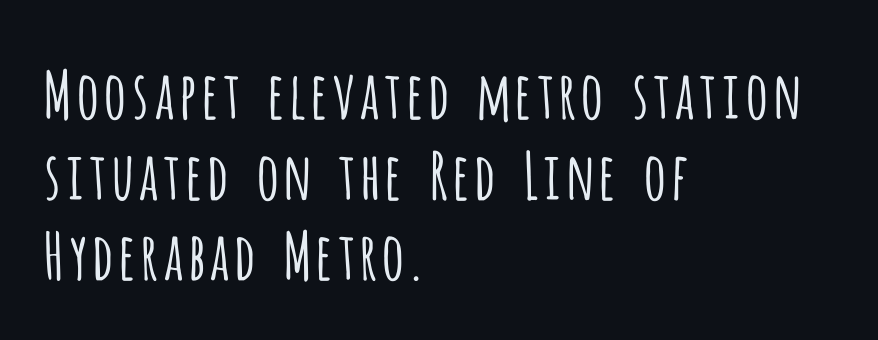
{"serif": "no", "italic": "no", "bold": "no", "weight": "light", "width": "condensed", "stroke_contrast": "low", "x_height": "large", "monospaced": "no", "underline": "no", "align": "left", "line_spacing_ratio": 1.24, "letter_spacing": "normal", "letter_spacing_em": 0.0, "glyph_px": 65}
